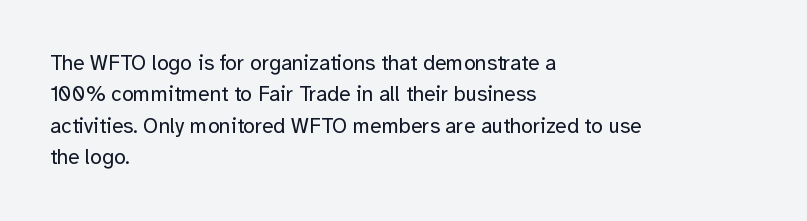
The image shows 21 px text type, upright; set left-aligned, normal line spacing (1.49x), normal letter spacing, not underlined.
